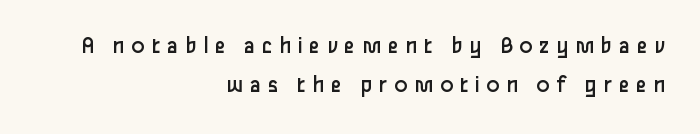
The image shows 24 px text type, upright; set right-aligned, normal line spacing (1.64x), unusually wide letter spacing (+0.28 em), not underlined.
